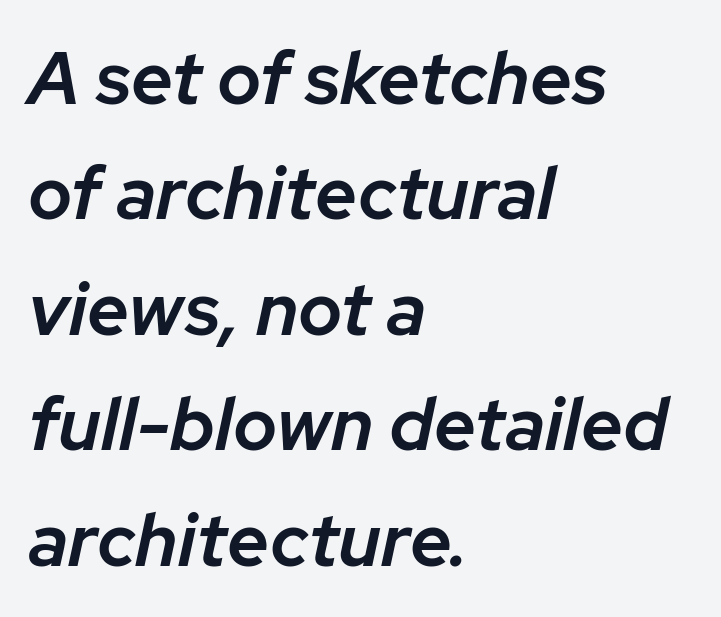
Q: Is the text bold? A: Semi-bold.
Q: Is the text italic (slanted)? A: Yes, it leans right by about 12 degrees.
Q: Is the text underlined? A: No.
Q: How is the paragraph aligned? A: Left-aligned.
Q: Is the spacing between letters normal or unusually wide? A: Normal.
Q: Is the spacing between lines tight, normal or loose? A: Normal.
Q: Width (condensed, normal, or wide)? A: Normal.
Q: Stroke contrast? A: Low.
Q: x-height? A: Medium.
Q: Monospaced? A: No.
